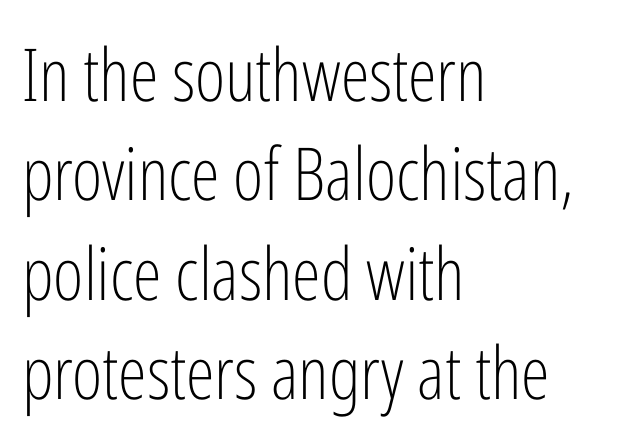
Q: Is the text bold? A: No.
Q: Is the text italic (slanted)? A: No, it is upright.
Q: Is the typeface a serif or a sans-serif typeface? A: Sans-serif.
Q: Is the text underlined? A: No.
Q: How is the paragraph aligned? A: Left-aligned.
Q: Is the spacing between letters normal or unusually wide? A: Normal.
Q: Is the spacing between lines tight, normal or loose? A: Normal.
Q: Width (condensed, normal, or wide)? A: Condensed.
Q: Stroke contrast? A: Low.
Q: x-height? A: Medium.
Q: Monospaced? A: No.
